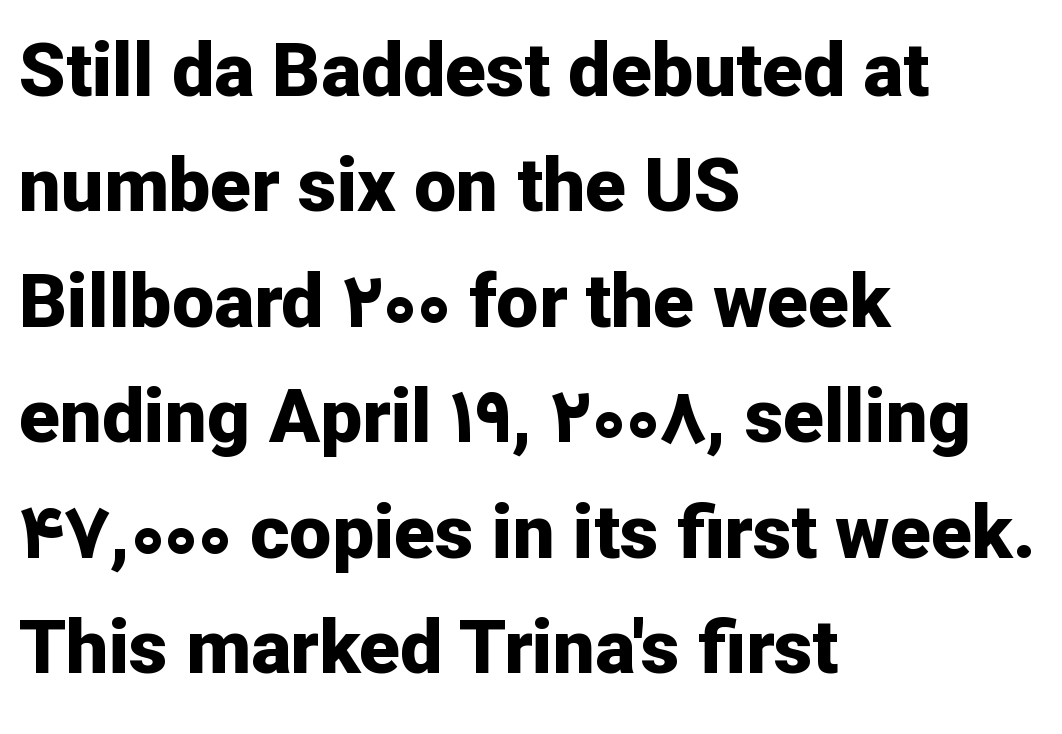
{"serif": "no", "italic": "no", "bold": "yes", "weight": "bold", "width": "normal", "stroke_contrast": "low", "x_height": "medium", "monospaced": "no", "underline": "no", "align": "left", "line_spacing": "normal", "line_spacing_ratio": 1.54, "letter_spacing": "normal", "letter_spacing_em": 0.0, "glyph_px": 75}
